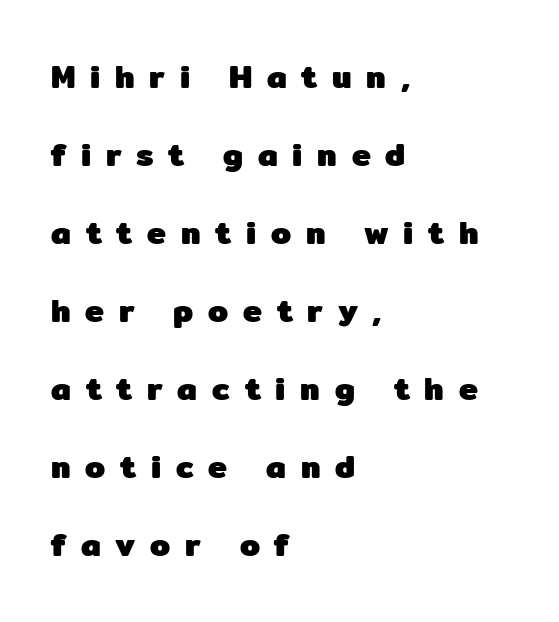
The image shows 32 px heavy sans-serif type, upright; set left-aligned, loose line spacing (2.44x), unusually wide letter spacing (+0.46 em), not underlined; low stroke contrast and a medium x-height.
